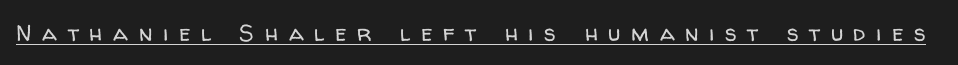
These characters rest on top of a visible drawn line. Characters follow at a spacing far wider than the type designer built in. Is the stroke heavy? The answer is a plain regular-or-lighter. The typography opts for an upright posture over an oblique one.
